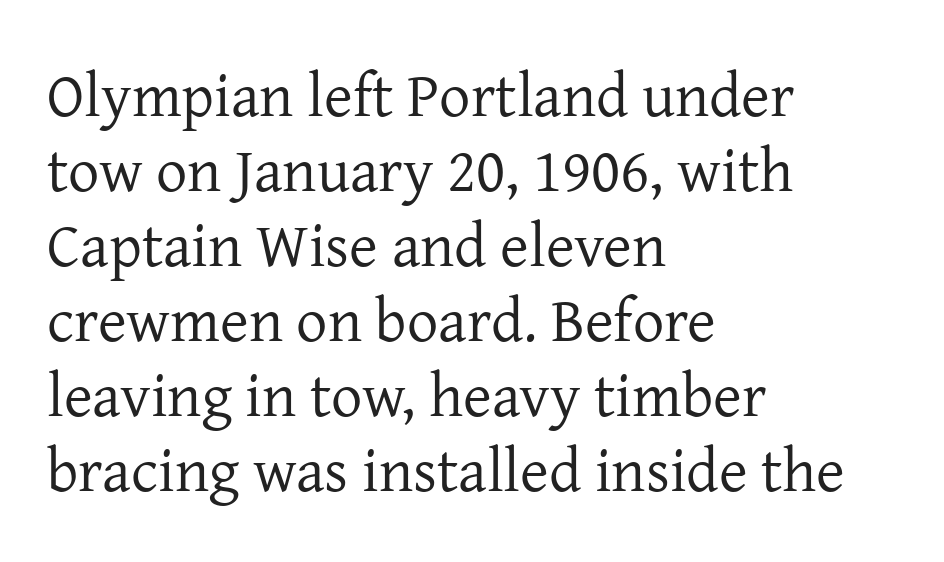
{"serif": "yes", "italic": "no", "bold": "no", "weight": "regular", "width": "normal", "stroke_contrast": "low", "x_height": "medium", "monospaced": "no", "underline": "no", "align": "left", "line_spacing_ratio": 1.21, "letter_spacing": "normal", "letter_spacing_em": 0.0, "glyph_px": 62}
